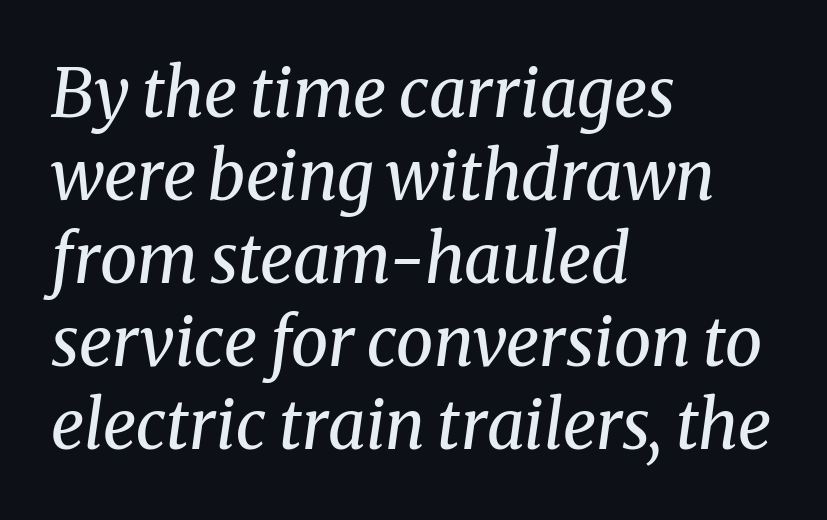
Q: Is the text bold? A: No.
Q: Is the text italic (slanted)? A: Yes, it leans right by about 8 degrees.
Q: Is the typeface a serif or a sans-serif typeface? A: Serif.
Q: Is the text underlined? A: No.
Q: How is the paragraph aligned? A: Left-aligned.
Q: Is the spacing between letters normal or unusually wide? A: Normal.
Q: Width (condensed, normal, or wide)? A: Normal.
Q: Stroke contrast? A: Medium.
Q: x-height? A: Medium.
Q: Monospaced? A: No.
